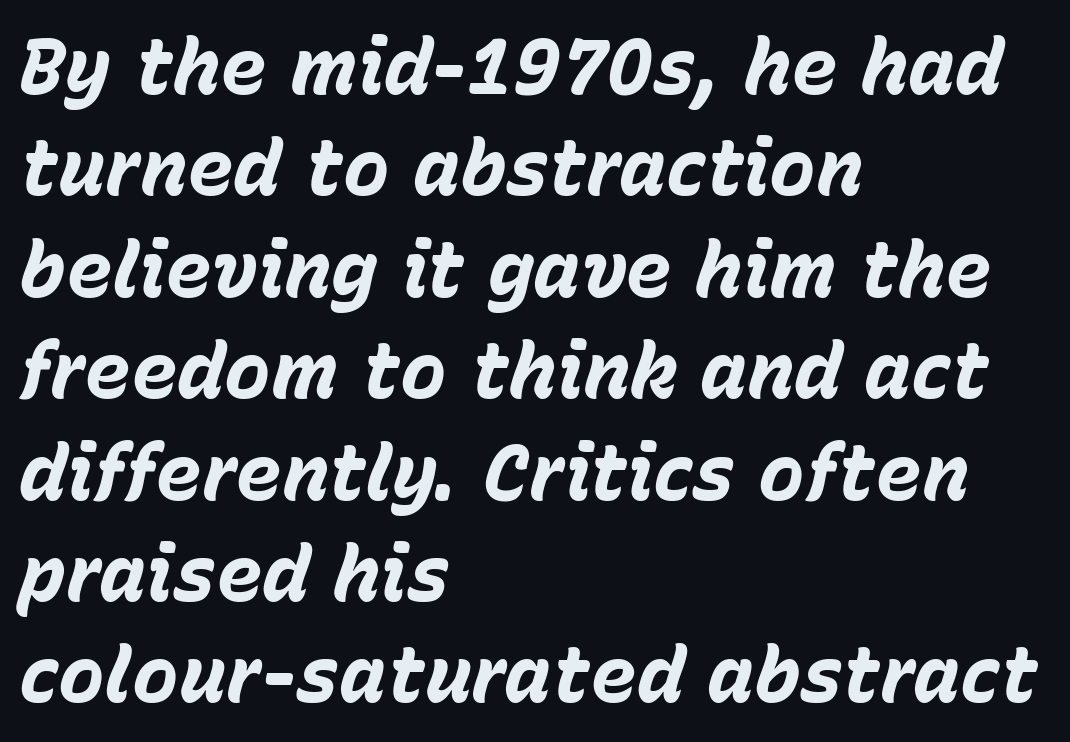
Q: Is the text bold? A: Yes.
Q: Is the text italic (slanted)? A: Yes, it leans right by about 15 degrees.
Q: Is the text underlined? A: No.
Q: How is the paragraph aligned? A: Left-aligned.
Q: Is the spacing between letters normal or unusually wide? A: Normal.
Q: Is the spacing between lines tight, normal or loose? A: Normal.
Q: Width (condensed, normal, or wide)? A: Normal.
Q: Stroke contrast? A: Low.
Q: x-height? A: Medium.
Q: Monospaced? A: No.
